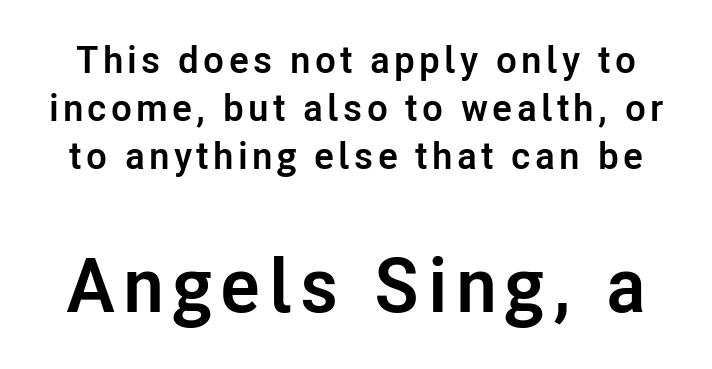
A typesetter would mark this as roman, not italic. Is the lower block the larger one? Yes — the lower block carries the bigger type. Honestly, there is no underline to notice here at all. The type family on display is of the sans-serif kind. Varying glyph widths throughout — classic text-font behaviour. Bold? Absolutely — the strokes are thick and heavy.
